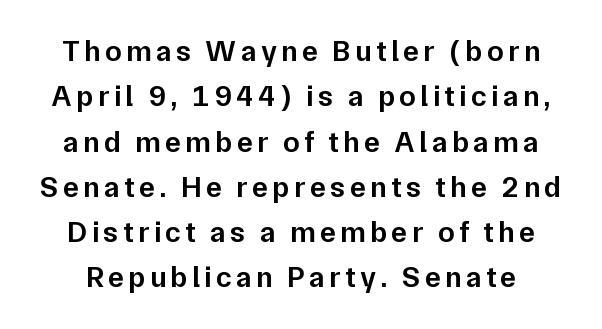
This block has exactly the height ordinary leading produces. Vertical strokes here are truly vertical. Unmarked baselines from the first word to the last. Looks like regular typesetting: each glyph gets only the width it needs.
